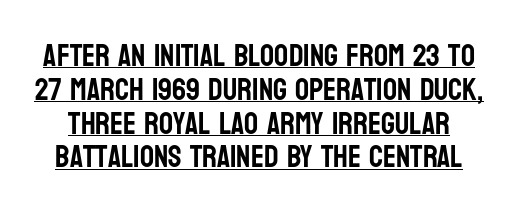
{"serif": "no", "italic": "no", "width": "condensed", "stroke_contrast": "low", "x_height": "large", "monospaced": "no", "underline": "yes", "line_spacing": "tight", "line_spacing_ratio": 1.09, "letter_spacing": "normal", "letter_spacing_em": 0.0, "glyph_px": 31}
